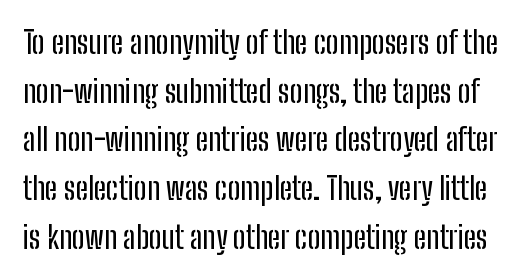
{"serif": "no", "italic": "no", "width": "condensed", "stroke_contrast": "low", "x_height": "medium", "monospaced": "no", "underline": "no", "line_spacing": "normal", "line_spacing_ratio": 1.57, "letter_spacing": "normal", "letter_spacing_em": 0.0, "glyph_px": 31}
